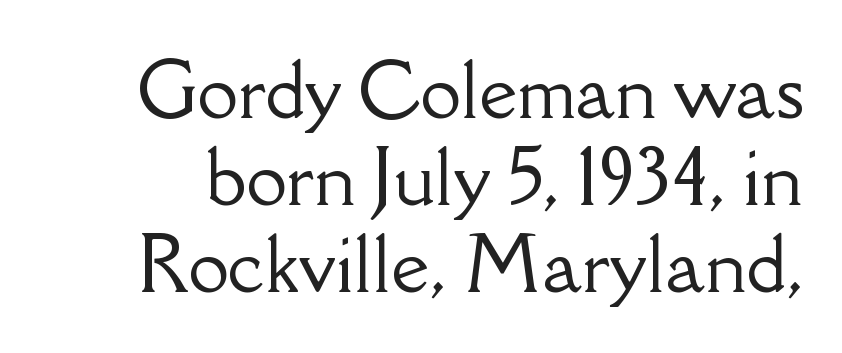
Q: Is the text italic (slanted)? A: No, it is upright.
Q: Is the typeface a serif or a sans-serif typeface? A: Serif.
Q: Is the text underlined? A: No.
Q: Is the spacing between letters normal or unusually wide? A: Normal.
Q: Width (condensed, normal, or wide)? A: Normal.
Q: Stroke contrast? A: Low.
Q: x-height? A: Small.
Q: Monospaced? A: No.
